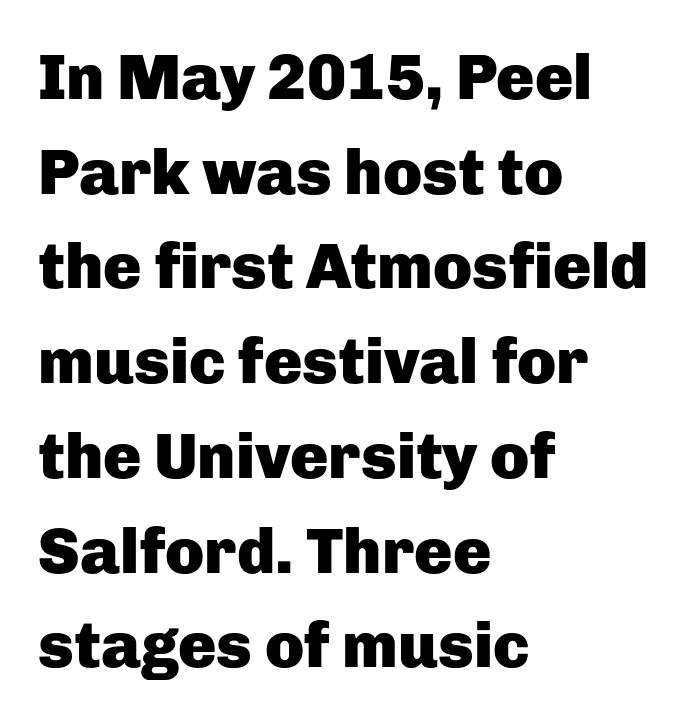
Q: Is the text bold? A: Yes.
Q: Is the text italic (slanted)? A: No, it is upright.
Q: Is the typeface a serif or a sans-serif typeface? A: Sans-serif.
Q: Is the text underlined? A: No.
Q: How is the paragraph aligned? A: Left-aligned.
Q: Is the spacing between letters normal or unusually wide? A: Normal.
Q: Is the spacing between lines tight, normal or loose? A: Normal.
Q: Width (condensed, normal, or wide)? A: Normal.
Q: Stroke contrast? A: Low.
Q: x-height? A: Medium.
Q: Monospaced? A: No.
